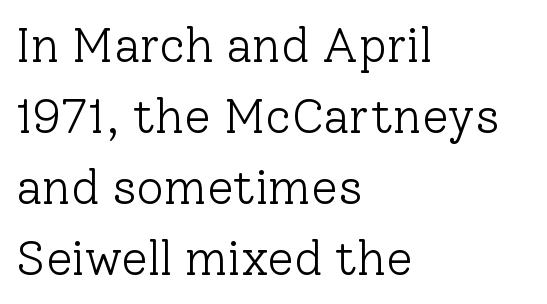
Beneath every word, the page is bare. A typesetter would call this leading conventional body-copy spacing. These lines are set flush left with a ragged right edge. Stem width sits at or under what a default text font uses.
